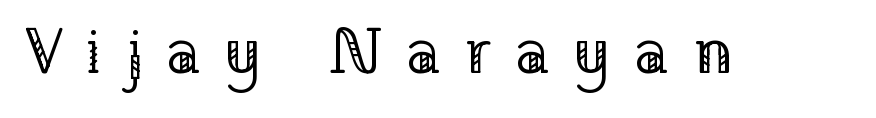
{"serif": "yes", "italic": "no", "bold": "no", "weight": "regular", "width": "normal", "stroke_contrast": "low", "x_height": "medium", "monospaced": "no", "underline": "no", "letter_spacing": "wide", "letter_spacing_em": 0.36, "glyph_px": 65}
